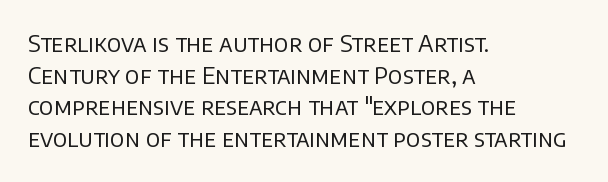
A roman cut, with each character standing at attention. Line spacing here is normal. The text block is weighted toward the left margin, trailing off unevenly rightward. Lines of text with bare space underneath. Nothing unusual about the tracking: characters are spaced as the font intends. A quiet, ordinary-to-light weight characterises the typeface.
